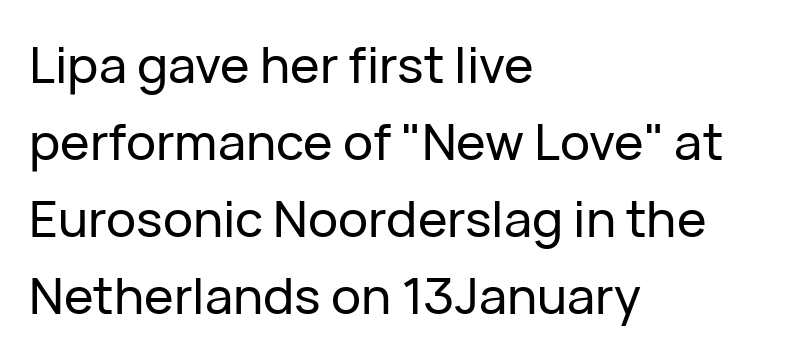
The image shows 50 px sans-serif type, upright; set left-aligned, normal line spacing (1.54x), normal letter spacing, not underlined; low stroke contrast and a medium x-height.
